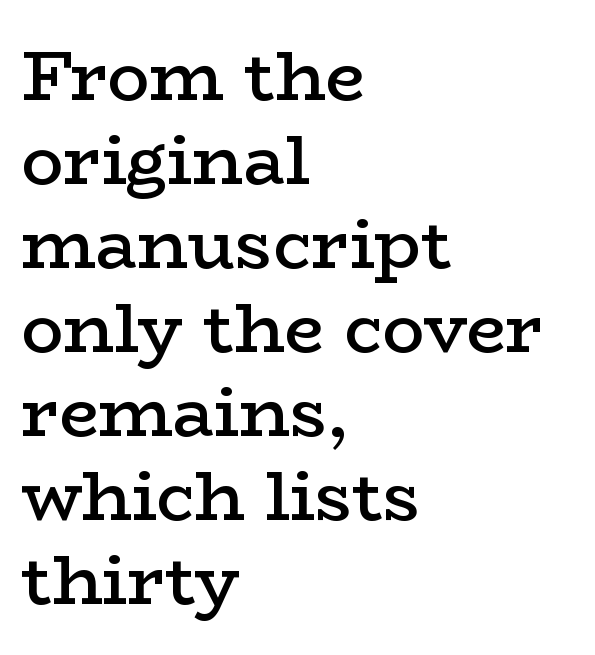
What stands out about the letter spacing? Nothing — it is the standard amount. Serifs: yes, visible at the terminals of the letterforms. The passage shown is semibold, sitting just below true bold. Character widths vary here, with narrow letters taking less room than wide ones. Only glyphs here, with clear space below each row. The typesetter chose a ragged-right arrangement here.
